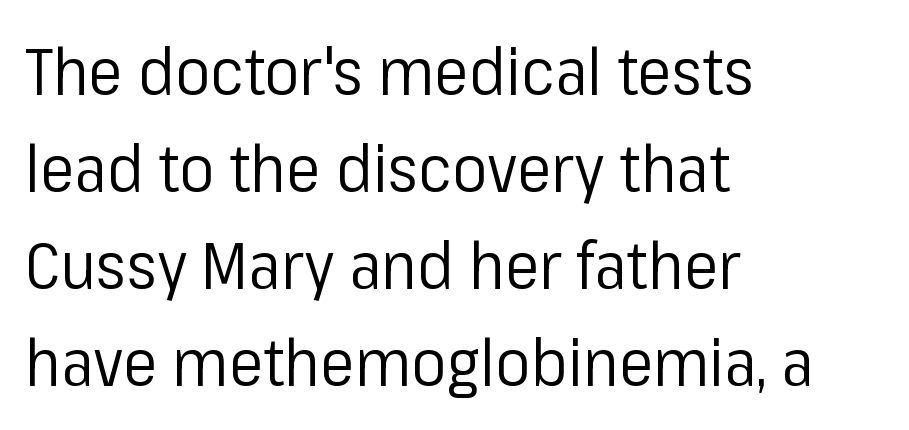
Q: Is the text bold? A: No.
Q: Is the text italic (slanted)? A: No, it is upright.
Q: Is the typeface a serif or a sans-serif typeface? A: Sans-serif.
Q: Is the text underlined? A: No.
Q: How is the paragraph aligned? A: Left-aligned.
Q: Is the spacing between letters normal or unusually wide? A: Normal.
Q: Is the spacing between lines tight, normal or loose? A: Normal.
Q: Width (condensed, normal, or wide)? A: Normal.
Q: Stroke contrast? A: Low.
Q: x-height? A: Medium.
Q: Monospaced? A: No.
